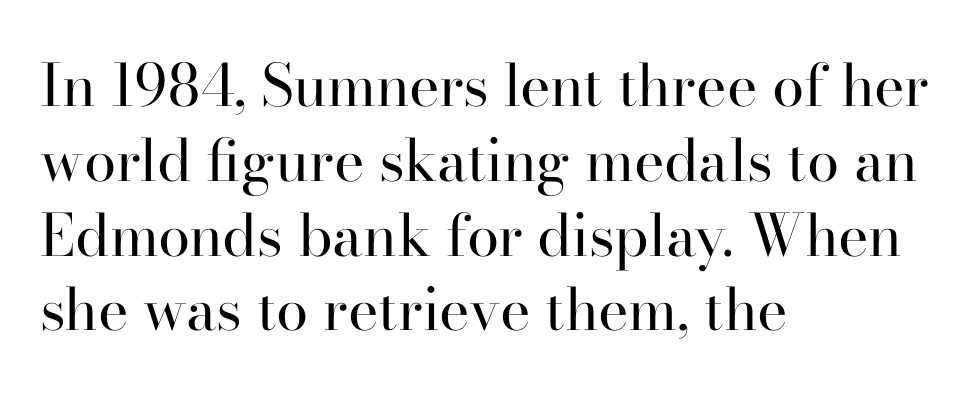
Q: Is the text bold? A: No.
Q: Is the text italic (slanted)? A: No, it is upright.
Q: Is the typeface a serif or a sans-serif typeface? A: Serif.
Q: Is the text underlined? A: No.
Q: How is the paragraph aligned? A: Left-aligned.
Q: Is the spacing between letters normal or unusually wide? A: Normal.
Q: Is the spacing between lines tight, normal or loose? A: Normal.
Q: Width (condensed, normal, or wide)? A: Normal.
Q: Stroke contrast? A: High.
Q: x-height? A: Small.
Q: Monospaced? A: No.
